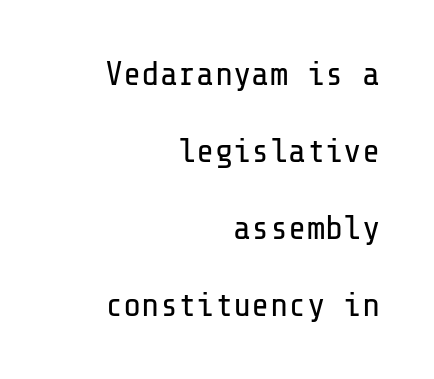
Unlike italic type, these characters show no tilt at all. A quiet, ordinary-to-light weight characterises the typeface. Compared with a flush-left layout, this one pins lines to the opposite, right side. What's the leading like? Stretched, with rows far apart. Type style note: lacks serifs. Here the glyphs are tracked normally, forming tight word shapes.
